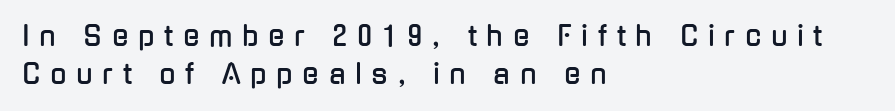
{"italic": "no", "underline": "no", "align": "left", "line_spacing": "normal", "line_spacing_ratio": 1.41, "letter_spacing": "wide", "letter_spacing_em": 0.36, "glyph_px": 27}
